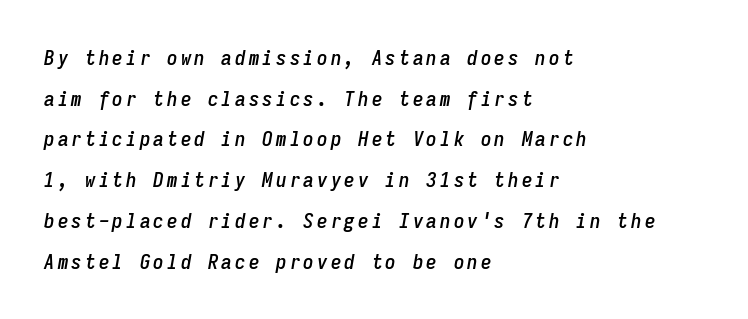
The image shows 21 px text type, italic (leaning right); set left-aligned, loose line spacing (1.94x), not underlined.
